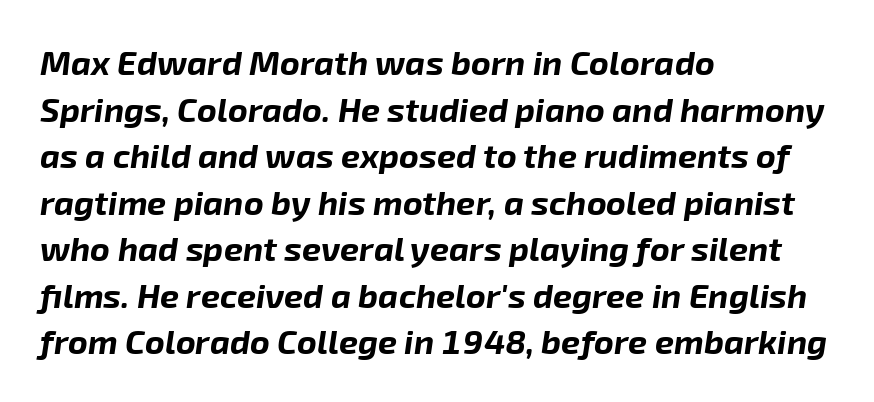
{"italic": "yes", "lean": "right", "slant_degrees": 8, "bold": "yes", "weight": "bold", "width": "normal", "stroke_contrast": "low", "x_height": "medium", "monospaced": "no", "underline": "no", "align": "left", "line_spacing": "normal", "line_spacing_ratio": 1.37, "letter_spacing": "normal", "letter_spacing_em": 0.0, "glyph_px": 34}
